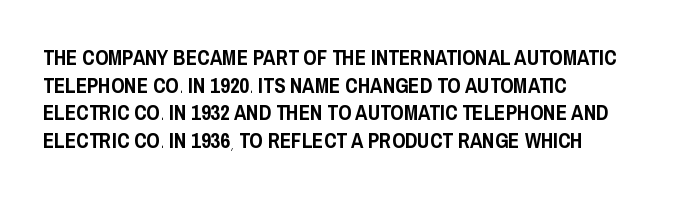
The image shows 21 px text type, upright; set left-aligned, normal line spacing (1.32x), normal letter spacing, not underlined.
